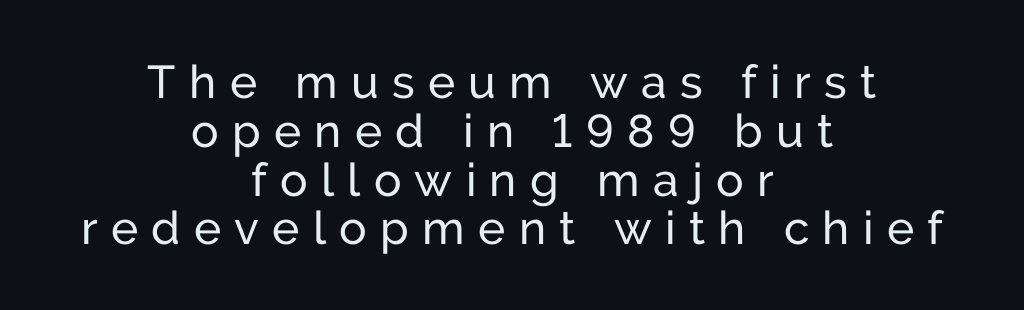
The image shows 46 px sans-serif type, upright; set centered, tight line spacing (1.06x), unusually wide letter spacing (+0.29 em), not underlined; low stroke contrast and a medium x-height.
